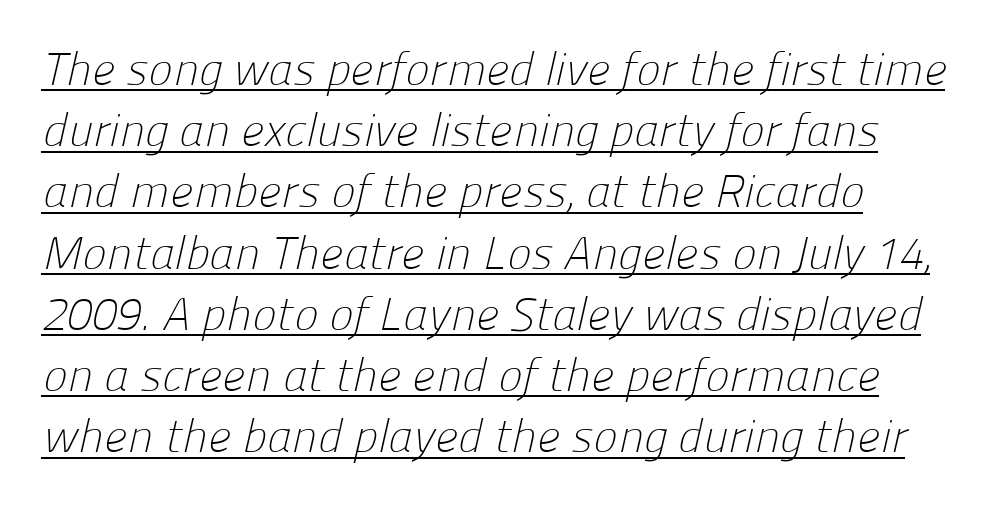
The passage shown has conventional tracking throughout. Evenly set lines give the paragraph a standard silhouette. The rendered words wear a rule along their underside. The passage shown is typeset with a sans-serif family.
